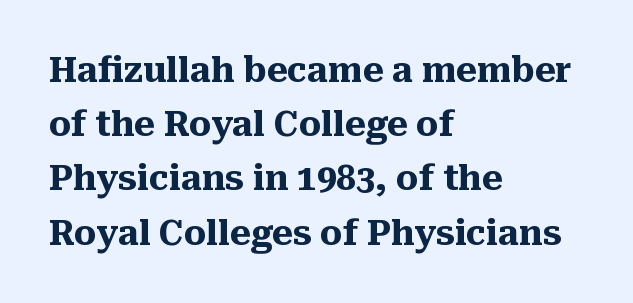
Descenders are the only things crossing below the line. This sample has the flowing, uneven cadence of proportional lettering. Horizontally, the lines are justified to the leading edge only. In terms of weight, the rendering is a true, heavy bold. These lines are composed in type with serifs.
